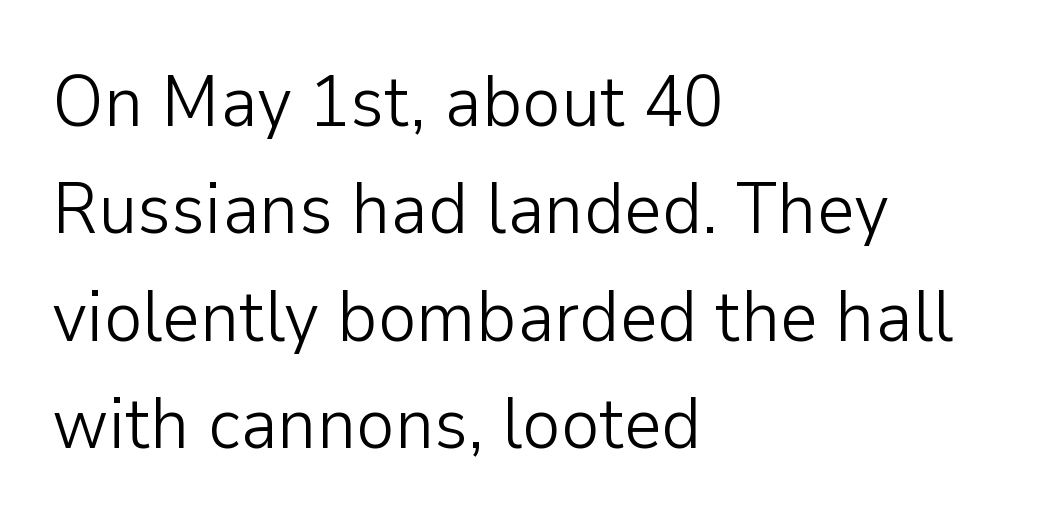
Nope, not italic — everything's standing straight. Do the characters align in a grid? No, the font is proportional. Inter-character spacing is left at the font's built-in metrics. The block of text has a typical density, with ordinary space between rows. The specimen omits any rule beneath the text block's lines.
